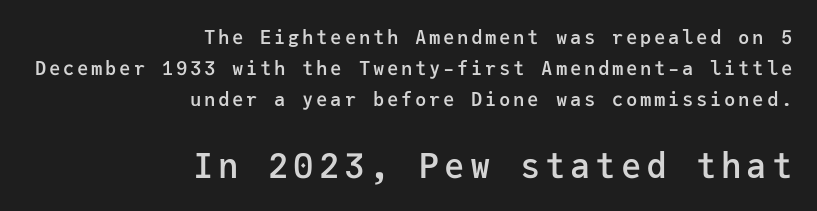
The image shows 34 px semibold sans-serif type, upright, monospaced; set right-aligned, normal line spacing (1.62x), not underlined; the second (bottom) block is 1.79x larger; low stroke contrast and a medium x-height.
